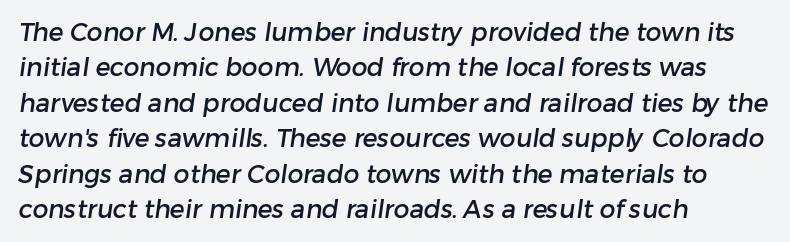
Q: Is the text underlined? A: No.
Q: How is the paragraph aligned? A: Left-aligned.
Q: Is the spacing between letters normal or unusually wide? A: Normal.
Q: Is the spacing between lines tight, normal or loose? A: Normal.
